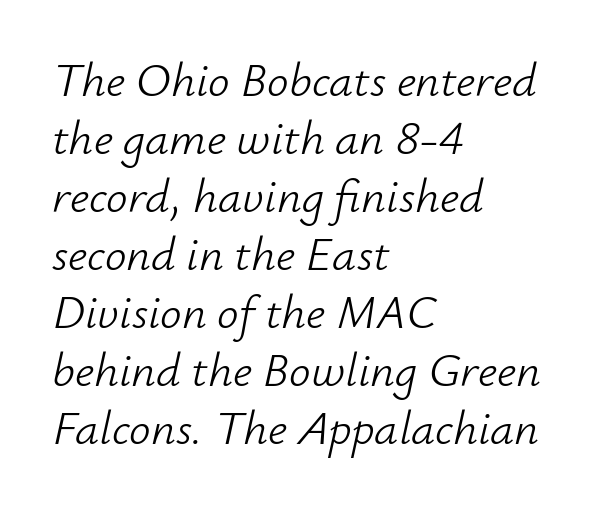
Looks like regular typesetting: each glyph gets only the width it needs. The cut favours lightness, reaching ordinary text weight at its darkest. Honestly, the letter spacing is just normal — you wouldn't notice it. Check the space under the baseline: it is left empty. Left-aligned paragraph, ragged on the right. Observe the lean: these are italic letterforms.
